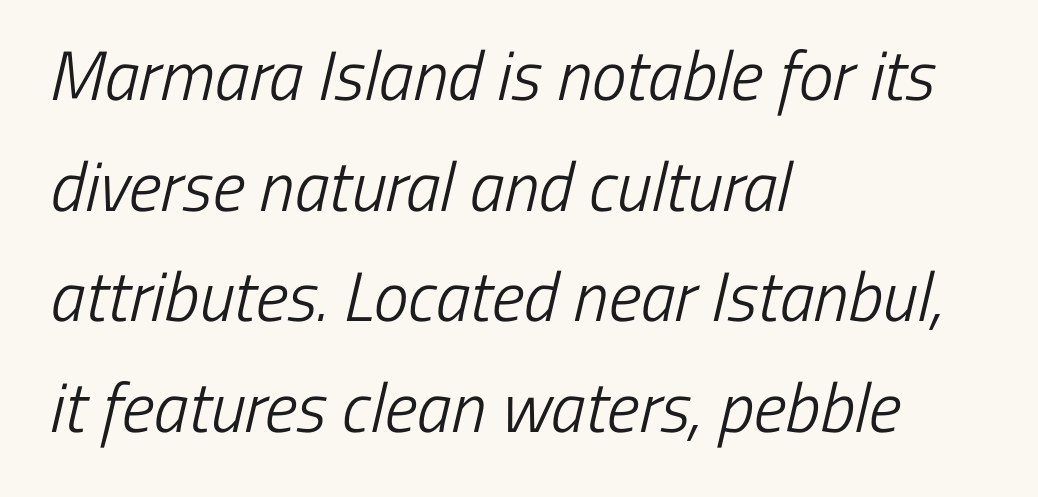
{"serif": "no", "bold": "no", "weight": "light", "width": "condensed", "stroke_contrast": "low", "x_height": "medium", "monospaced": "no", "underline": "no", "align": "left", "line_spacing": "normal", "line_spacing_ratio": 1.58, "letter_spacing": "normal", "letter_spacing_em": 0.0, "glyph_px": 70}
